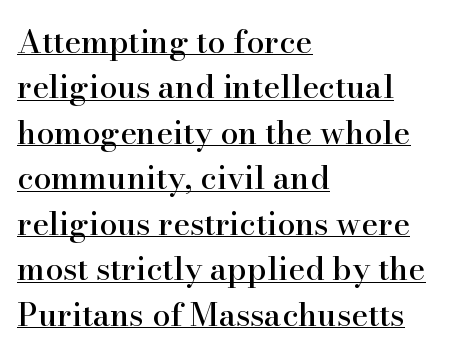
Q: Is the text italic (slanted)? A: No, it is upright.
Q: Is the typeface a serif or a sans-serif typeface? A: Serif.
Q: Is the text underlined? A: Yes.
Q: How is the paragraph aligned? A: Left-aligned.
Q: Is the spacing between letters normal or unusually wide? A: Normal.
Q: Is the spacing between lines tight, normal or loose? A: Normal.
Q: Width (condensed, normal, or wide)? A: Normal.
Q: Stroke contrast? A: High.
Q: x-height? A: Small.
Q: Monospaced? A: No.
